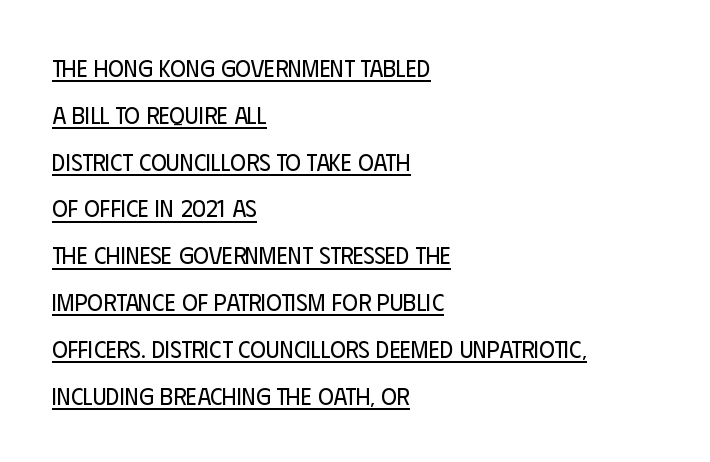
The image shows 24 px text type, upright; set left-aligned, loose line spacing (1.95x), normal letter spacing, underlined.
